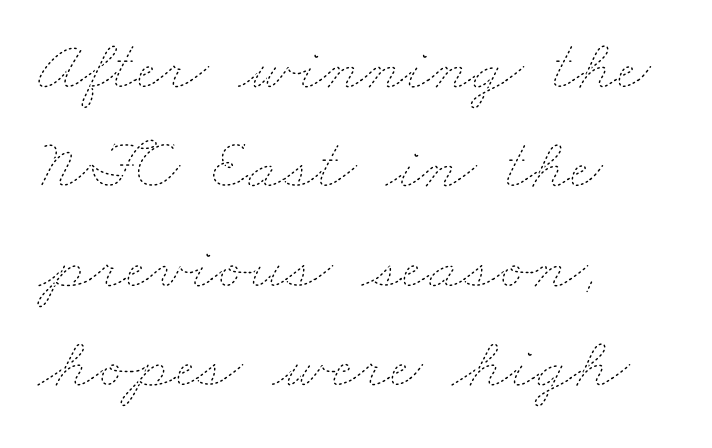
Q: Is the text bold? A: No.
Q: Is the text underlined? A: No.
Q: How is the paragraph aligned? A: Left-aligned.
Q: Is the spacing between letters normal or unusually wide? A: Normal.
Q: Is the spacing between lines tight, normal or loose? A: Normal.
Q: Width (condensed, normal, or wide)? A: Wide.
Q: Stroke contrast? A: Low.
Q: x-height? A: Small.
Q: Monospaced? A: No.
